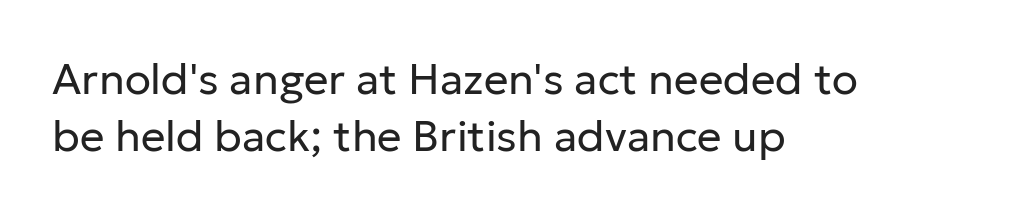
{"serif": "no", "italic": "no", "bold": "no", "weight": "regular", "width": "normal", "stroke_contrast": "low", "x_height": "medium", "monospaced": "no", "underline": "no", "align": "left", "line_spacing": "normal", "line_spacing_ratio": 1.33, "letter_spacing": "normal", "letter_spacing_em": 0.0, "glyph_px": 43}
